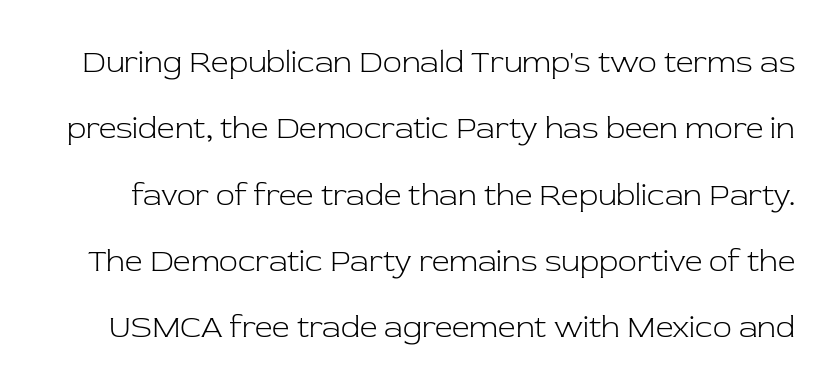
Type without underlining. Vertically, the passage feels expansive, rows floating well apart. Stroke thickness stays within the range of a standard reading face or lighter. Note the varied advance widths — an 'i' is clearly narrower than an 'm'.
